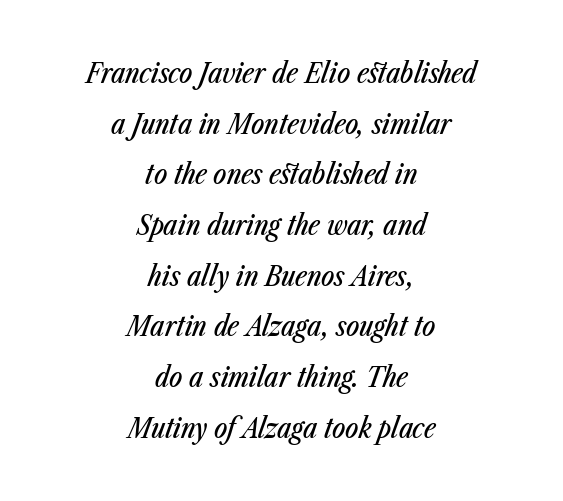
The image shows 28 px condensed type, italic (leaning right); set centered, line spacing 1.81x, normal letter spacing, not underlined; low stroke contrast and a medium x-height.
